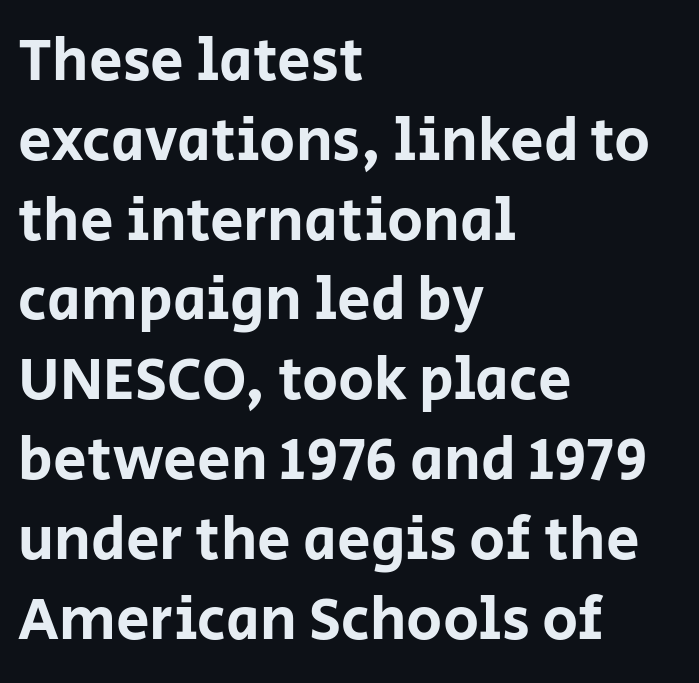
Q: Is the text italic (slanted)? A: No, it is upright.
Q: Is the typeface a serif or a sans-serif typeface? A: Sans-serif.
Q: Is the text underlined? A: No.
Q: How is the paragraph aligned? A: Left-aligned.
Q: Is the spacing between letters normal or unusually wide? A: Normal.
Q: Is the spacing between lines tight, normal or loose? A: Normal.
Q: Width (condensed, normal, or wide)? A: Normal.
Q: Stroke contrast? A: Low.
Q: x-height? A: Large.
Q: Monospaced? A: No.
